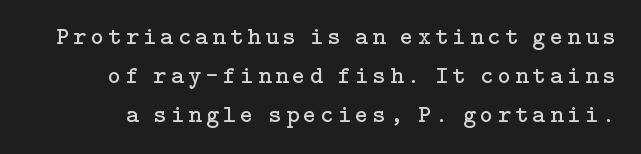
{"italic": "no", "bold": "no", "underline": "no", "line_spacing": "normal", "line_spacing_ratio": 1.56, "glyph_px": 25}
